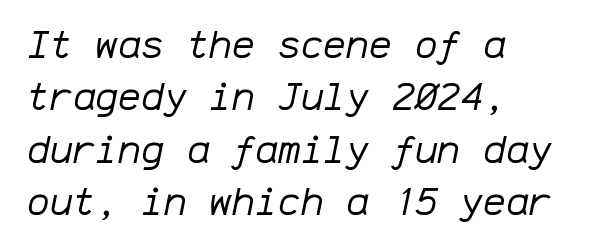
Compared with typical body copy, the letter spacing here is the same. Looks like terminal output: every glyph gets an equal slot. The text carries the slant typical of an italic or oblique font. Caption: multi-line text, flush left, ragged right. No word sits above an underline.
